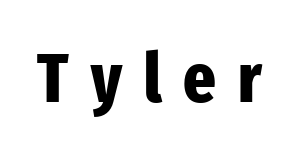
The image shows 69 px heavy, condensed sans-serif type, upright; set unusually wide letter spacing (+0.32 em), not underlined; low stroke contrast and a medium x-height.
